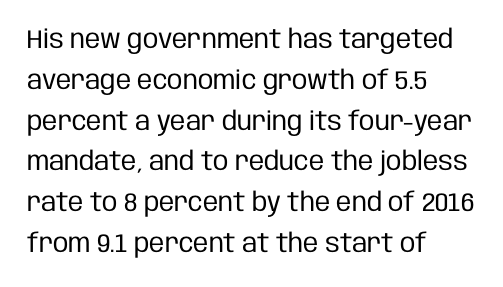
{"italic": "no", "bold": "no", "underline": "no", "align": "left", "line_spacing": "normal", "line_spacing_ratio": 1.57, "letter_spacing": "normal", "letter_spacing_em": 0.0, "glyph_px": 26}
